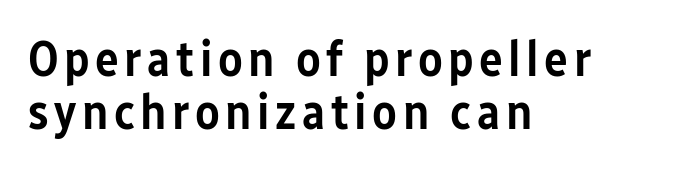
Q: Is the text bold? A: Semi-bold.
Q: Is the text italic (slanted)? A: No, it is upright.
Q: Is the typeface a serif or a sans-serif typeface? A: Sans-serif.
Q: Is the text underlined? A: No.
Q: How is the paragraph aligned? A: Left-aligned.
Q: Is the spacing between lines tight, normal or loose? A: Tight.
Q: Width (condensed, normal, or wide)? A: Condensed.
Q: Stroke contrast? A: Low.
Q: x-height? A: Medium.
Q: Monospaced? A: No.
